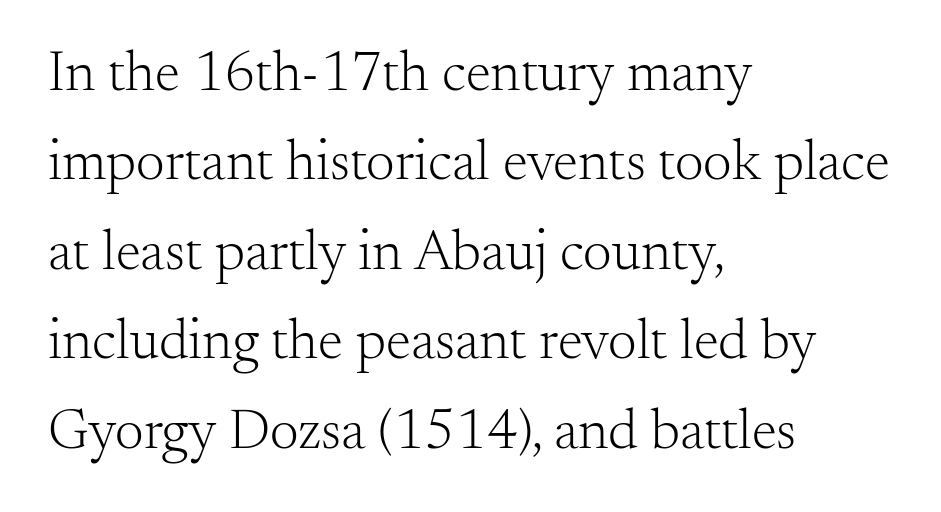
{"serif": "yes", "italic": "no", "bold": "no", "weight": "light", "width": "normal", "stroke_contrast": "medium", "x_height": "small", "monospaced": "no", "underline": "no", "align": "left", "line_spacing": "normal", "line_spacing_ratio": 1.57, "letter_spacing": "normal", "letter_spacing_em": 0.0, "glyph_px": 57}
